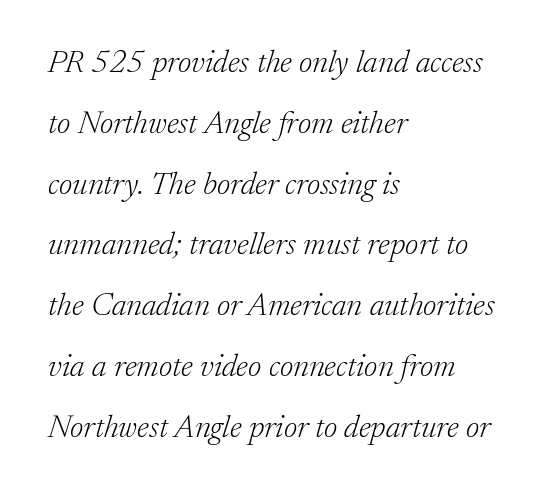
Q: Is the text bold? A: No.
Q: Is the text italic (slanted)? A: Yes, it leans right by about 17 degrees.
Q: Is the typeface a serif or a sans-serif typeface? A: Serif.
Q: Is the text underlined? A: No.
Q: How is the paragraph aligned? A: Left-aligned.
Q: Is the spacing between letters normal or unusually wide? A: Normal.
Q: Is the spacing between lines tight, normal or loose? A: Loose.
Q: Width (condensed, normal, or wide)? A: Normal.
Q: Stroke contrast? A: Low.
Q: x-height? A: Medium.
Q: Monospaced? A: No.
